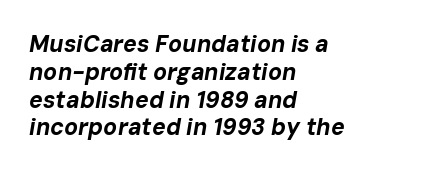
Q: Is the text bold? A: Yes.
Q: Is the text italic (slanted)? A: Yes, it leans right by about 10 degrees.
Q: Is the text underlined? A: No.
Q: How is the paragraph aligned? A: Left-aligned.
Q: Is the spacing between letters normal or unusually wide? A: Normal.
